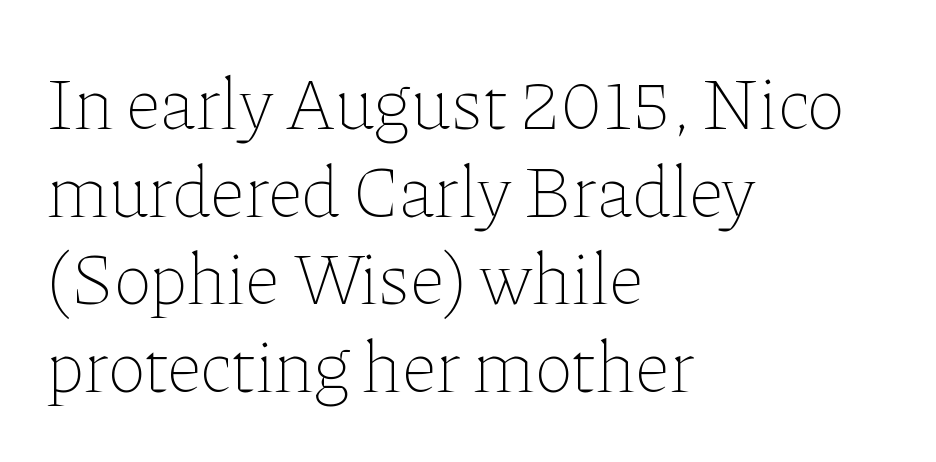
Q: Is the text bold? A: No.
Q: Is the text italic (slanted)? A: No, it is upright.
Q: Is the text underlined? A: No.
Q: How is the paragraph aligned? A: Left-aligned.
Q: Is the spacing between letters normal or unusually wide? A: Normal.
Q: Width (condensed, normal, or wide)? A: Normal.
Q: Stroke contrast? A: Low.
Q: x-height? A: Medium.
Q: Monospaced? A: No.
